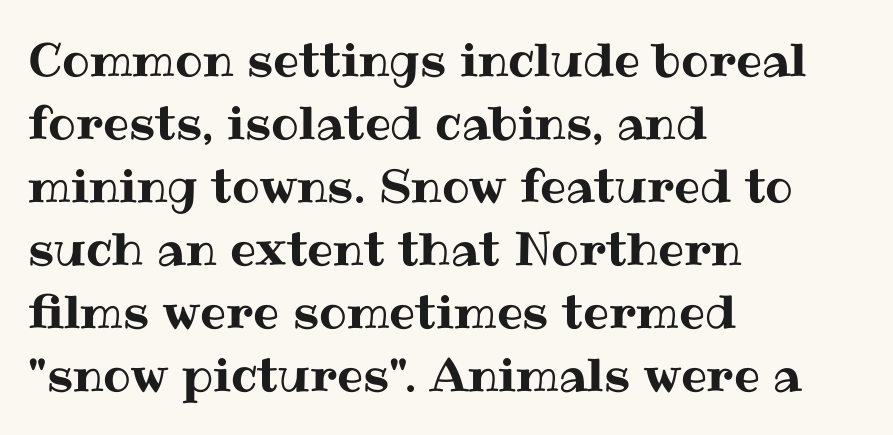
{"italic": "no", "width": "normal", "stroke_contrast": "medium", "x_height": "medium", "monospaced": "no", "underline": "no", "align": "left", "line_spacing": "normal", "line_spacing_ratio": 1.37, "letter_spacing": "normal", "letter_spacing_em": 0.0, "glyph_px": 46}
